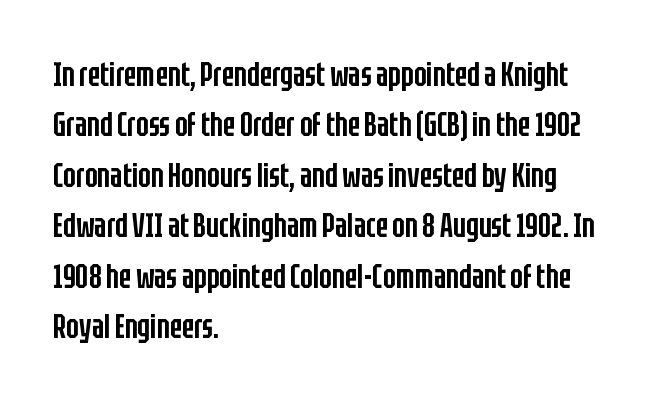
The image shows 33 px semibold, condensed sans-serif type, upright; set left-aligned, normal line spacing (1.53x), normal letter spacing, not underlined; low stroke contrast and a large x-height.
